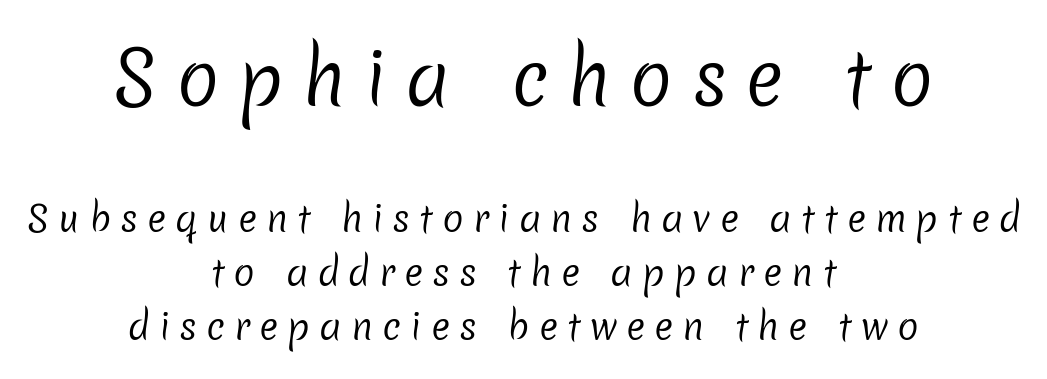
Q: Is the text bold? A: No.
Q: Is the typeface a serif or a sans-serif typeface? A: Sans-serif.
Q: Is the text underlined? A: No.
Q: How is the paragraph aligned? A: Centered.
Q: Is the spacing between letters normal or unusually wide? A: Unusually wide.
Q: Is the spacing between lines tight, normal or loose? A: Normal.
Q: Which block of text is set in a larger size, the first (top) or the second (bottom)? A: The first (top) one.
Q: Width (condensed, normal, or wide)? A: Normal.
Q: Stroke contrast? A: Low.
Q: x-height? A: Medium.
Q: Monospaced? A: No.
